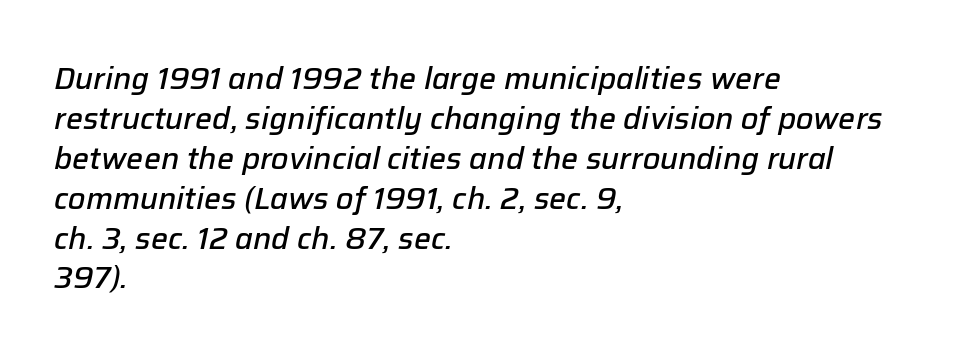
Q: Is the text bold? A: Semi-bold.
Q: Is the text italic (slanted)? A: Yes, it leans right by about 12 degrees.
Q: Is the text underlined? A: No.
Q: How is the paragraph aligned? A: Left-aligned.
Q: Is the spacing between letters normal or unusually wide? A: Normal.
Q: Is the spacing between lines tight, normal or loose? A: Normal.
Q: Width (condensed, normal, or wide)? A: Normal.
Q: Stroke contrast? A: Low.
Q: x-height? A: Medium.
Q: Monospaced? A: No.
